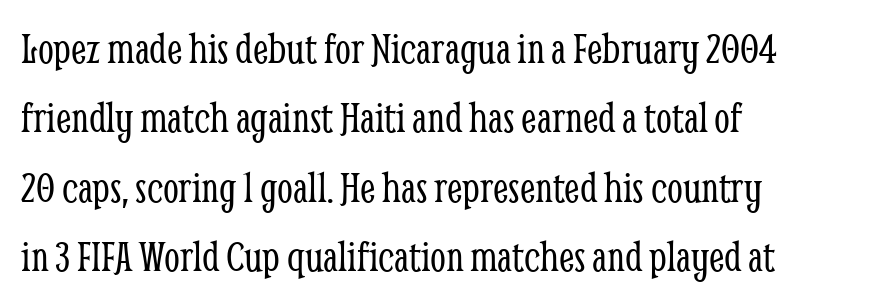
Q: Is the text bold? A: No.
Q: Is the text italic (slanted)? A: No, it is upright.
Q: Is the typeface a serif or a sans-serif typeface? A: Serif.
Q: Is the text underlined? A: No.
Q: How is the paragraph aligned? A: Left-aligned.
Q: Is the spacing between letters normal or unusually wide? A: Normal.
Q: Is the spacing between lines tight, normal or loose? A: Normal.
Q: Width (condensed, normal, or wide)? A: Condensed.
Q: Stroke contrast? A: Low.
Q: x-height? A: Medium.
Q: Monospaced? A: No.
